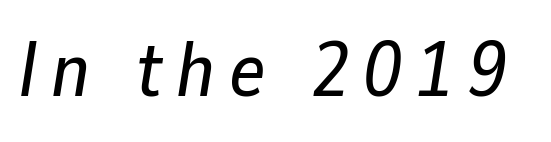
The image shows 77 px text type, italic (leaning right); set not underlined; low stroke contrast and a medium x-height.
